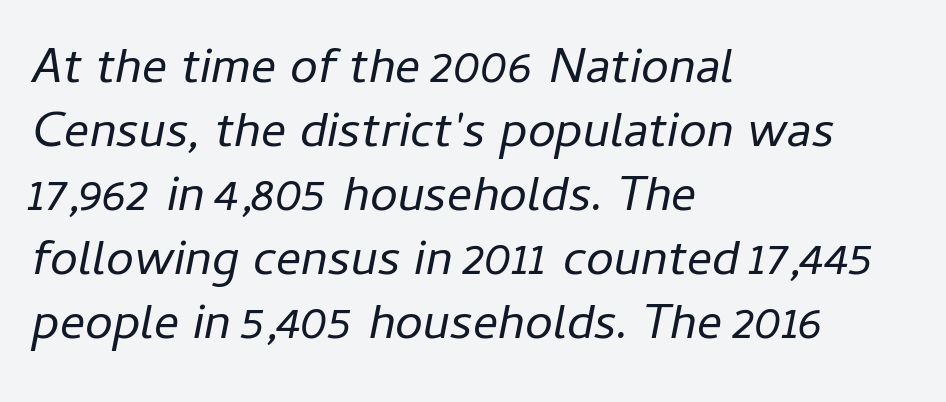
The typesetter chose a ragged-right arrangement here. The text carries the slant typical of an italic or oblique font. The block of text has a typical density, with ordinary space between rows. The space directly below the letters is spotless. Think of a printed novel: that variable character pitch is what you see here.
